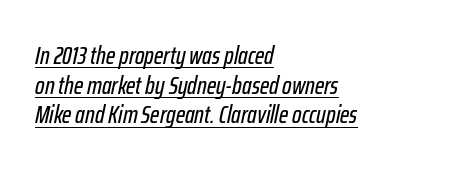
{"italic": "yes", "lean": "right", "slant_degrees": 12, "underline": "yes", "align": "left", "line_spacing_ratio": 1.19, "letter_spacing": "normal", "letter_spacing_em": 0.0, "glyph_px": 25}
